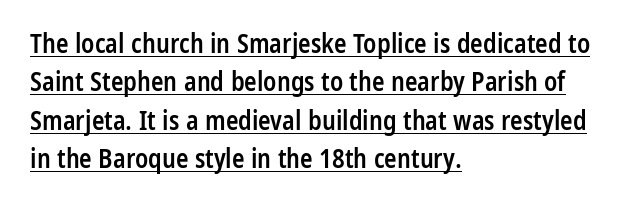
The image shows 26 px text type, upright; set left-aligned, normal line spacing (1.48x), normal letter spacing, underlined.
